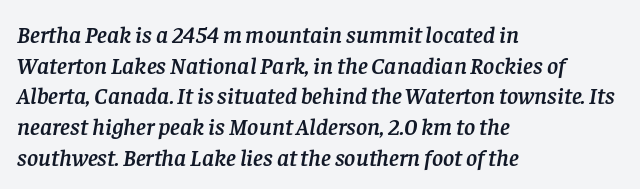
The image shows 24 px text type, italic (leaning right); set left-aligned, normal line spacing (1.28x), normal letter spacing, not underlined.
